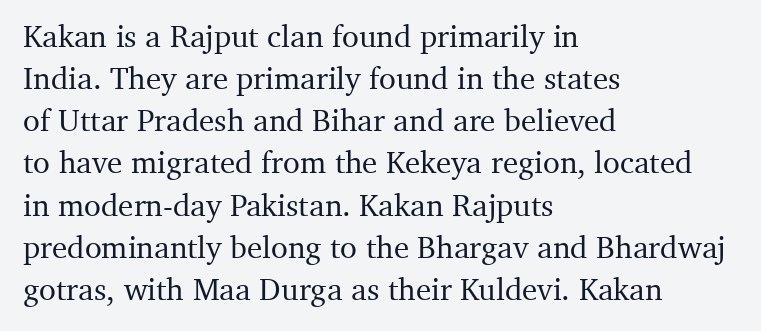
The image shows 31 px serif type, upright; set left-aligned, normal line spacing (1.36x), normal letter spacing, not underlined; medium stroke contrast and a medium x-height.
